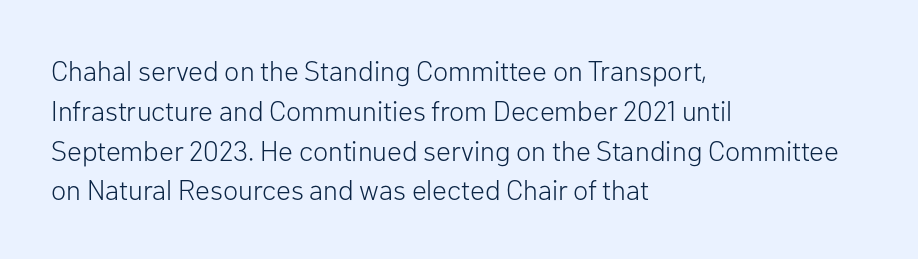
The image shows 28 px light sans-serif type, upright; set left-aligned, normal line spacing (1.42x), normal letter spacing, not underlined; low stroke contrast and a medium x-height.
